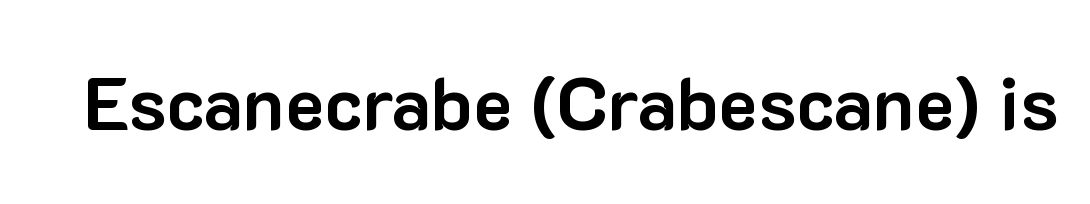
Each letter keeps its own natural width here, so spacing adapts to shape. The font's upright variant was chosen for this text. Grotesque or geometric, the face here clearly has no serifs. The font is running at its bold setting. Honestly, the letter spacing is just normal — you wouldn't notice it.
